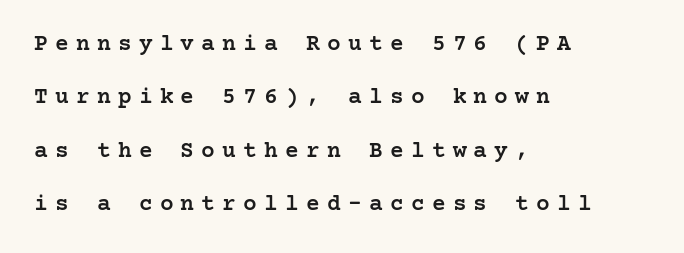
{"italic": "no", "bold": "semi", "underline": "no", "align": "left", "line_spacing": "loose", "line_spacing_ratio": 2.32, "letter_spacing": "wide", "letter_spacing_em": 0.31, "glyph_px": 23}
